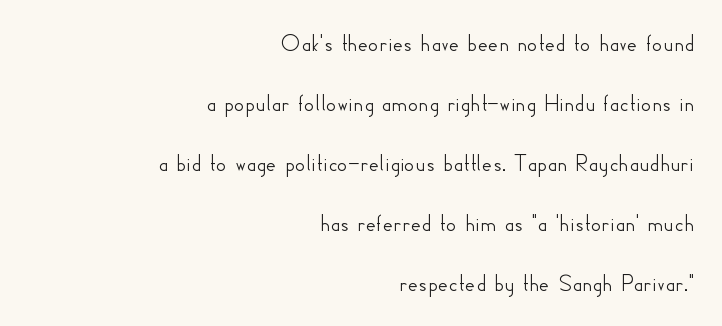
The letters stand upright; this is a roman face. Horizontal bands of white between lines are thick stripes. The typesetter chose a ragged-left arrangement here. Beneath every word, the page is bare. Tracking here is standard; glyphs follow each other at the usual distance.
